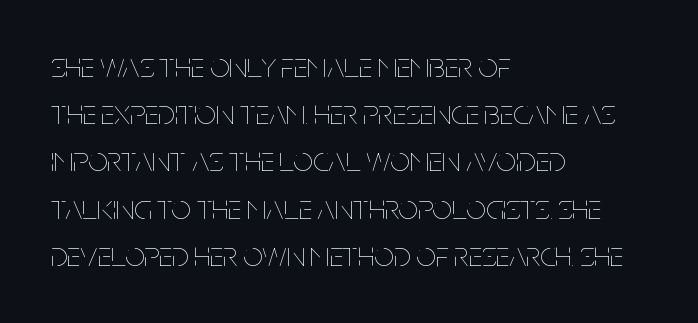
Q: Is the text bold? A: No.
Q: Is the text italic (slanted)? A: No, it is upright.
Q: Is the text underlined? A: No.
Q: How is the paragraph aligned? A: Left-aligned.
Q: Is the spacing between letters normal or unusually wide? A: Normal.
Q: Is the spacing between lines tight, normal or loose? A: Normal.
Q: Width (condensed, normal, or wide)? A: Condensed.
Q: Stroke contrast? A: Low.
Q: x-height? A: Large.
Q: Monospaced? A: No.
